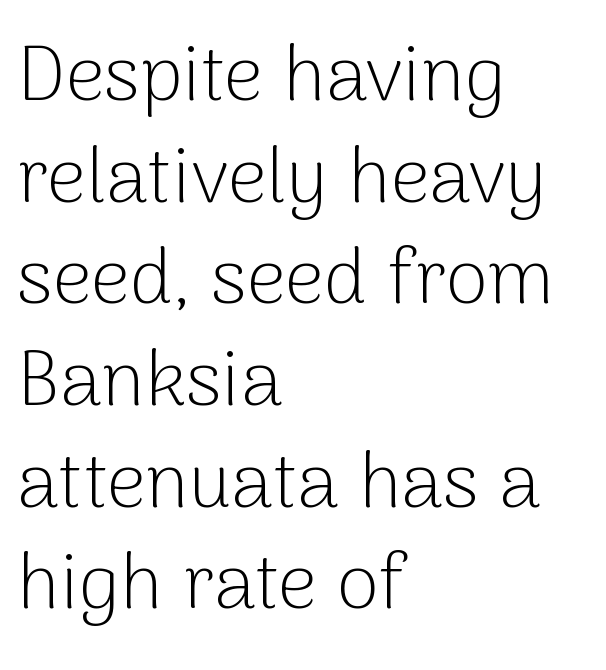
The letters advance in unequal steps, a hallmark of proportional type. The face used here is rendered with its standard letterfit. The passage is arranged the way most books set body copy — flush left. Think standard paragraph weight, or any step lighter than that.
